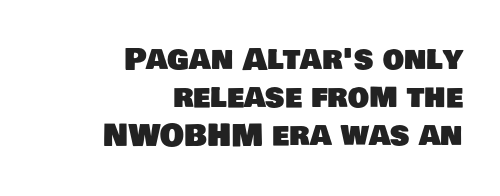
The image shows 30 px sans-serif type; set right-aligned, normal line spacing (1.26x), normal letter spacing, not underlined; low stroke contrast and a large x-height.
